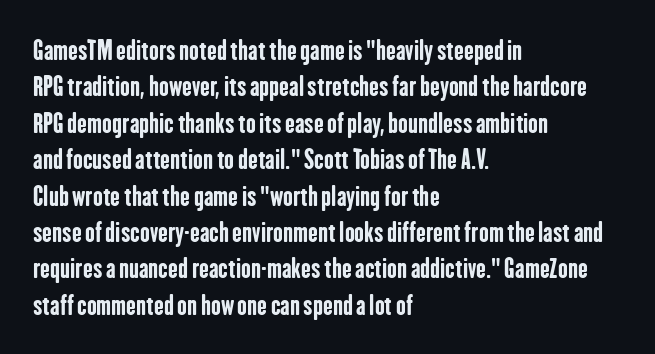
Q: Is the text bold? A: Yes.
Q: Is the text italic (slanted)? A: No, it is upright.
Q: Is the text underlined? A: No.
Q: How is the paragraph aligned? A: Left-aligned.
Q: Is the spacing between letters normal or unusually wide? A: Normal.
Q: Is the spacing between lines tight, normal or loose? A: Normal.
